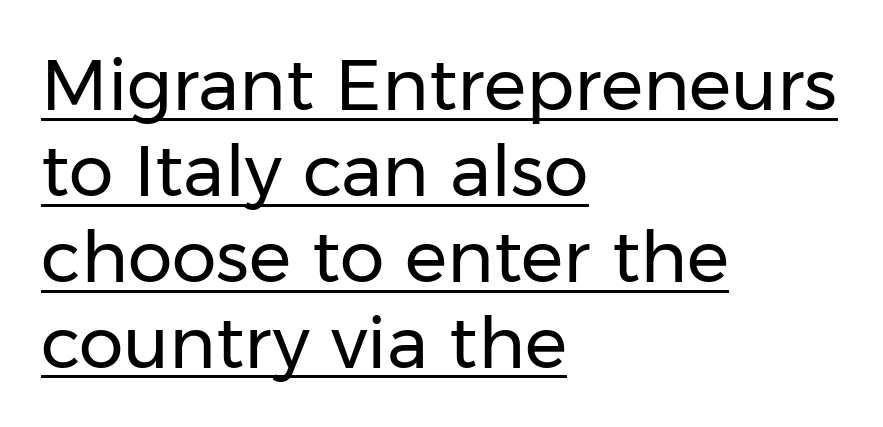
The image shows 71 px regular-weight sans-serif type, upright; set left-aligned, line spacing 1.21x, normal letter spacing, underlined; low stroke contrast and a medium x-height.
